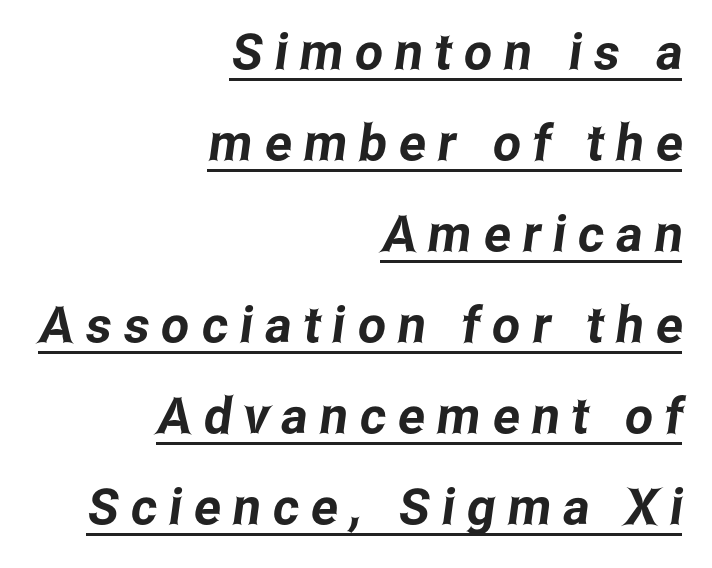
{"serif": "no", "width": "condensed", "stroke_contrast": "low", "x_height": "medium", "monospaced": "no", "underline": "yes", "align": "right", "line_spacing_ratio": 1.82, "letter_spacing": "wide", "letter_spacing_em": 0.24, "glyph_px": 50}
